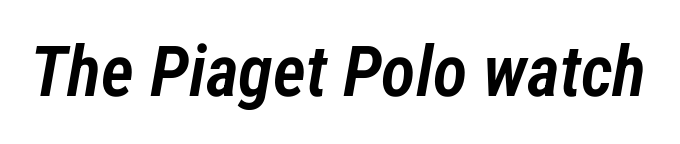
The image shows 71 px semibold, condensed type, italic (leaning right); set normal letter spacing, not underlined; low stroke contrast and a medium x-height.
